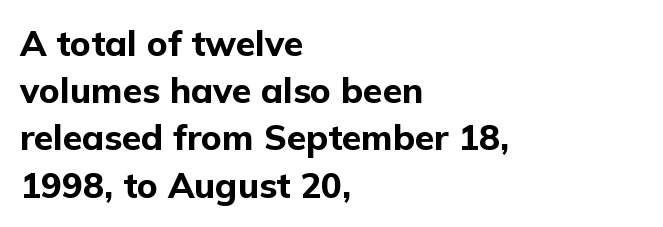
{"serif": "no", "italic": "no", "bold": "yes", "weight": "bold", "width": "normal", "stroke_contrast": "low", "x_height": "medium", "monospaced": "no", "underline": "no", "align": "left", "line_spacing": "normal", "line_spacing_ratio": 1.35, "letter_spacing": "normal", "letter_spacing_em": 0.0, "glyph_px": 35}
